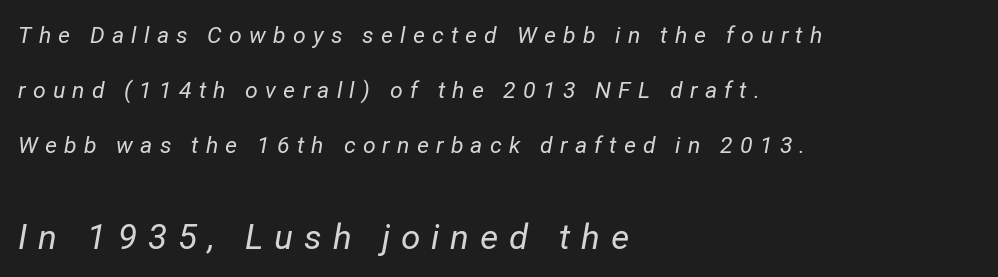
Casual observation: everything's shoved over to the left. Notice how the stems are inclined rather than vertical — that's the hallmark of italics. A clean baseline with only descenders dipping below it. Leading: increased.
